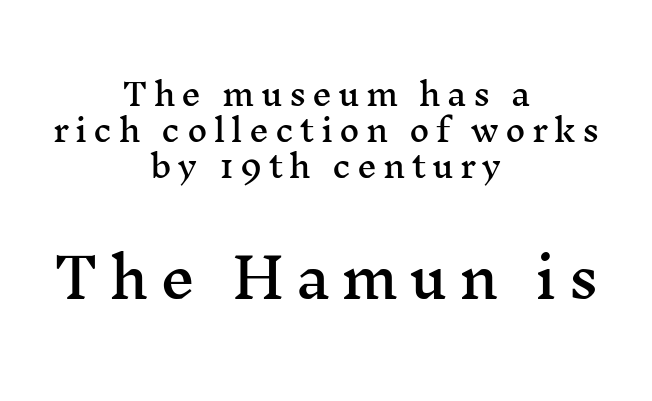
The lower block of text is set noticeably larger than the block above it. These lines are rendered in a variable-pitch font. If you drew a line through each stem, it would be perfectly vertical. Does the type have serifs? Yes, each stem ends in a small foot.
